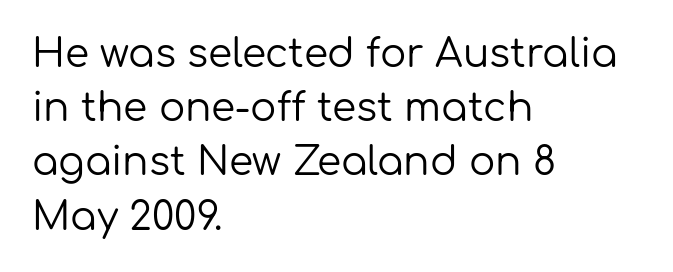
The image shows 39 px regular-weight sans-serif type, upright; set left-aligned, normal line spacing (1.39x), normal letter spacing, not underlined; low stroke contrast and a medium x-height.
